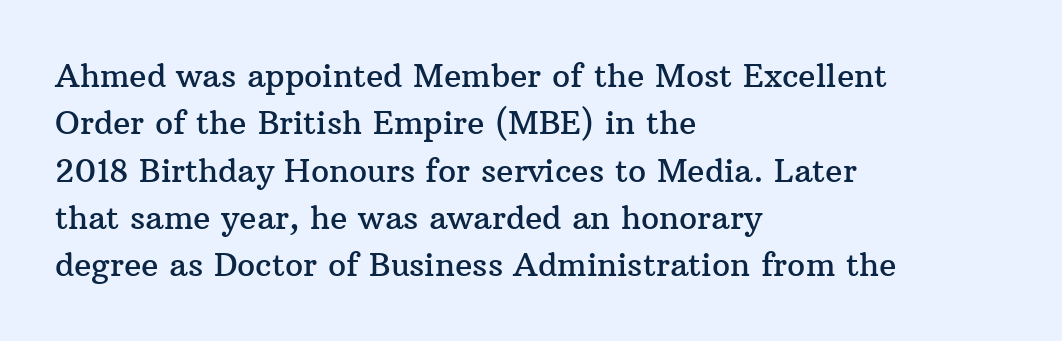
Which margin do the lines hug? The left one — the right edge is uneven. Regarding leading, the lines here are spaced in the standard way. The line texture is even and compact thanks to regular tracking. Descenders are the only things crossing below the line. This is serif lettering, the kind often seen in printed books.
